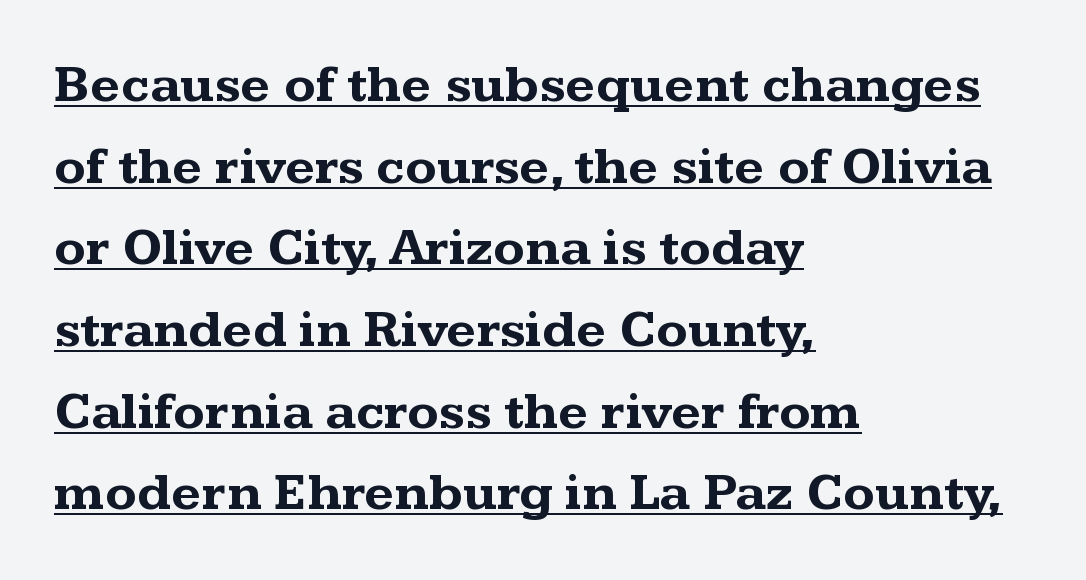
Interline gaps are of average width in this sample. Varying glyph widths throughout — classic text-font behaviour. Strong, thick strokes mark this as bold type. What stands out about the letter spacing? Nothing — it is the standard amount. Letterform terminals end in serifs throughout the passage. Typeset ragged right — the left edge is the straight one.
